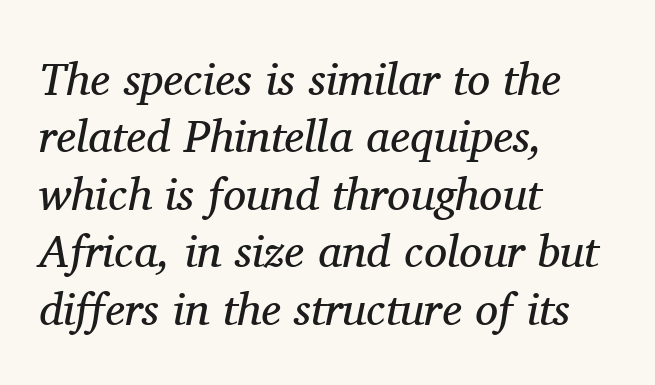
The typography opts for an oblique posture over an upright one. Alignment: flush left. Bold? No — there's no thickening of the strokes. How would I describe the line gaps? Plain and ordinary. Check where the strokes stop: tiny serifs finish them off. Observe the ordinary spacing: letters are neighbours, not strangers.
